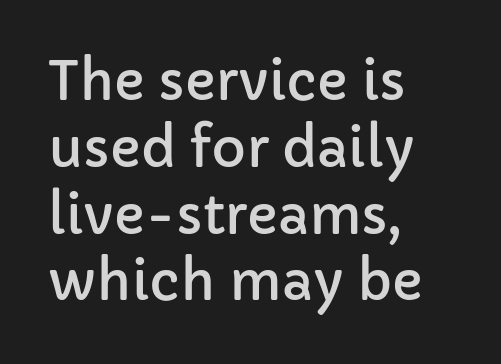
The image shows 53 px sans-serif type, upright; set left-aligned, normal line spacing (1.26x), normal letter spacing, not underlined; low stroke contrast and a medium x-height.
